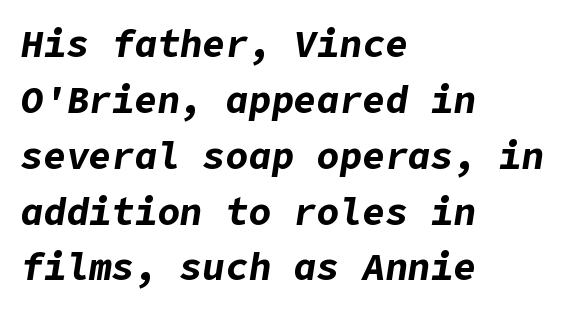
The letters are slanted; this is an italic face. If you drew a ruler down the left edge, every line would touch it. The foot of each line stays bare and open. Words appear dense and cohesive because spacing is normal. These lines carry a lot of weight — the face is fully bold. Line spacing here is normal.
